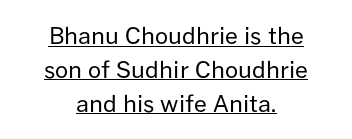
{"italic": "no", "bold": "no", "underline": "yes", "align": "center", "line_spacing": "normal", "line_spacing_ratio": 1.47, "letter_spacing": "normal", "letter_spacing_em": 0.0, "glyph_px": 23}
